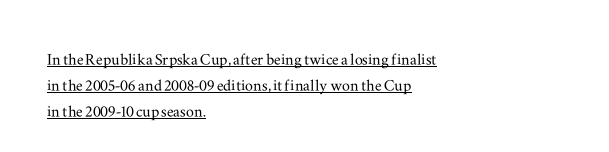
{"italic": "no", "underline": "yes", "align": "left", "line_spacing": "normal", "line_spacing_ratio": 1.31, "letter_spacing": "normal", "letter_spacing_em": 0.0, "glyph_px": 20}
